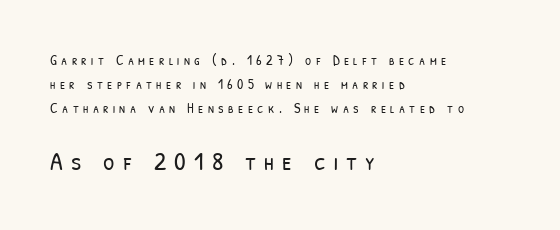
{"bold": "no", "underline": "no", "align": "left", "line_spacing": "normal", "line_spacing_ratio": 1.7, "letter_spacing": "wide", "letter_spacing_em": 0.31, "larger_block": "second", "size_ratio": 1.86, "glyph_px": 26}
